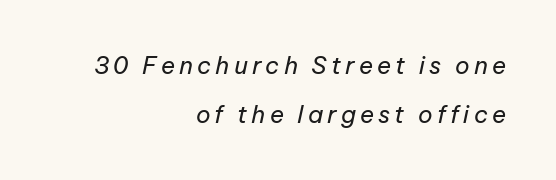
{"italic": "yes", "lean": "right", "slant_degrees": 12, "bold": "no", "underline": "no", "align": "right", "line_spacing": "loose", "line_spacing_ratio": 2.04, "glyph_px": 24}
